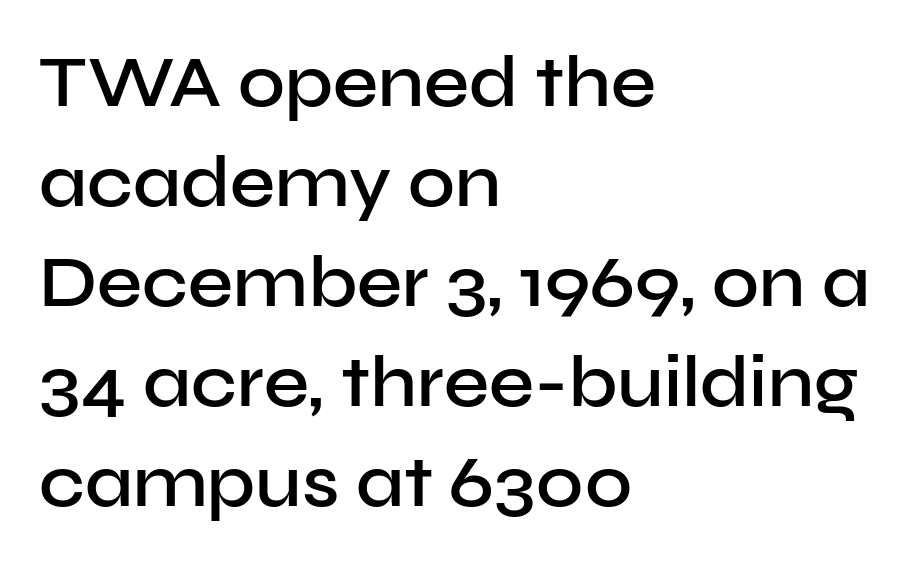
The image shows 72 px semibold sans-serif type, upright; set left-aligned, normal line spacing (1.39x), normal letter spacing, not underlined; low stroke contrast and a medium x-height.
